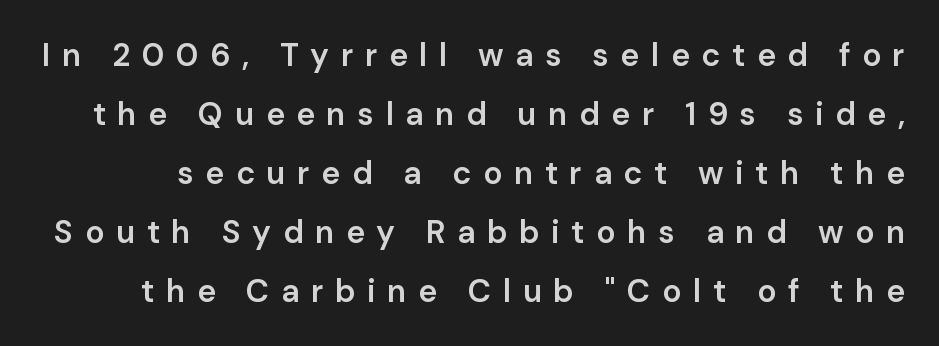
The image shows 32 px semibold sans-serif type, upright; set line spacing 1.84x, unusually wide letter spacing (+0.36 em), not underlined; low stroke contrast and a medium x-height.
